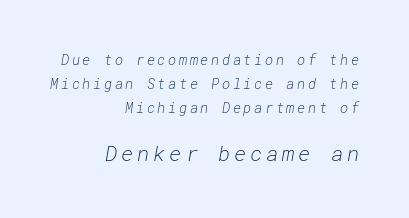
{"italic": "yes", "lean": "right", "slant_degrees": 10, "bold": "no", "underline": "no", "align": "right", "line_spacing_ratio": 1.72, "larger_block": "second", "size_ratio": 1.5, "glyph_px": 21}
